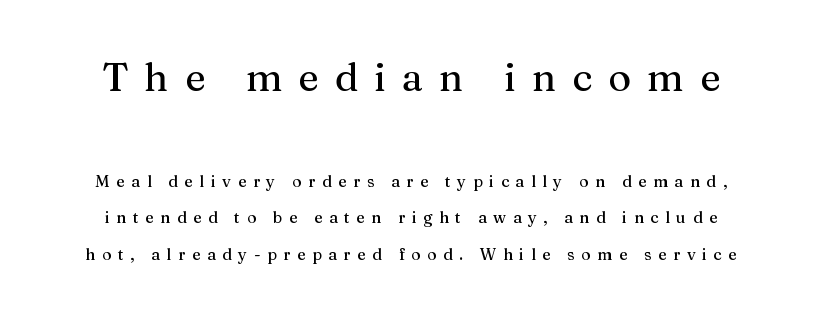
The image shows 39 px serif type, upright; set loose line spacing (2.26x), unusually wide letter spacing (+0.41 em), not underlined; the first (top) block is 2.44x larger; medium stroke contrast and a medium x-height.
